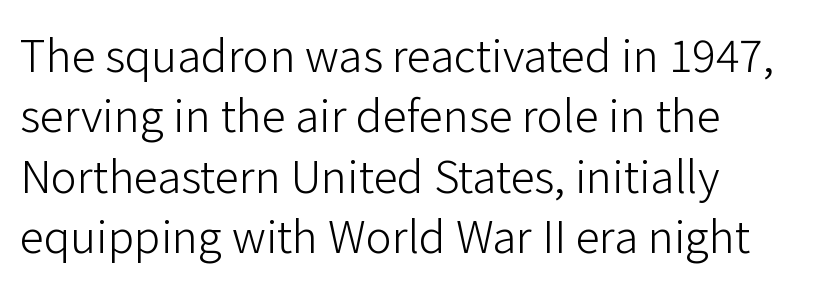
{"serif": "no", "italic": "no", "bold": "no", "weight": "light", "width": "normal", "stroke_contrast": "low", "x_height": "medium", "monospaced": "no", "underline": "no", "align": "left", "line_spacing": "normal", "line_spacing_ratio": 1.37, "letter_spacing": "normal", "letter_spacing_em": 0.0, "glyph_px": 44}
